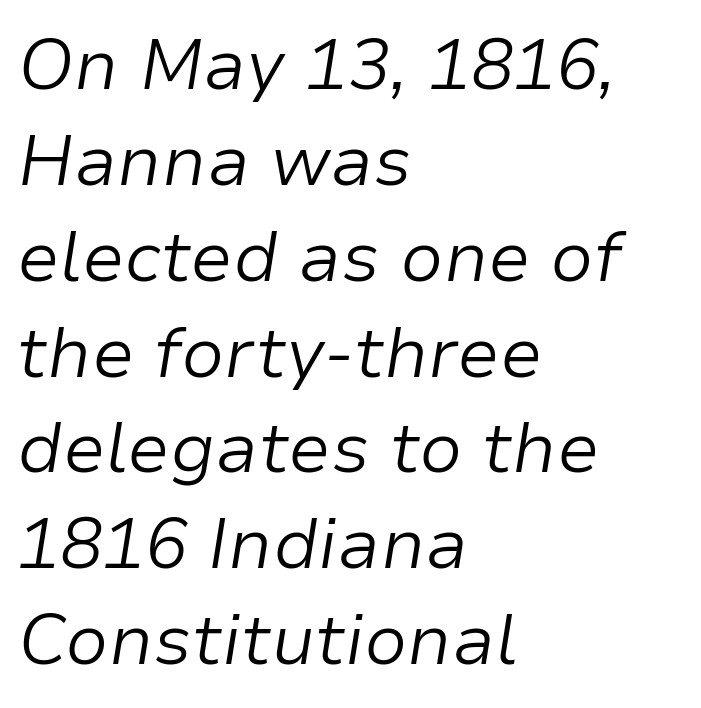
A typesetter would mark this as italic. Every row of glyphs begins at an identical x-position on the left. The passage shown is typed in a proportional face where columns would drift. The type is set solid horizontally, with unmodified tracking. Compared with typical paragraphs, the rows here are spaced about the same. The passage shown is not bold in any degree.
